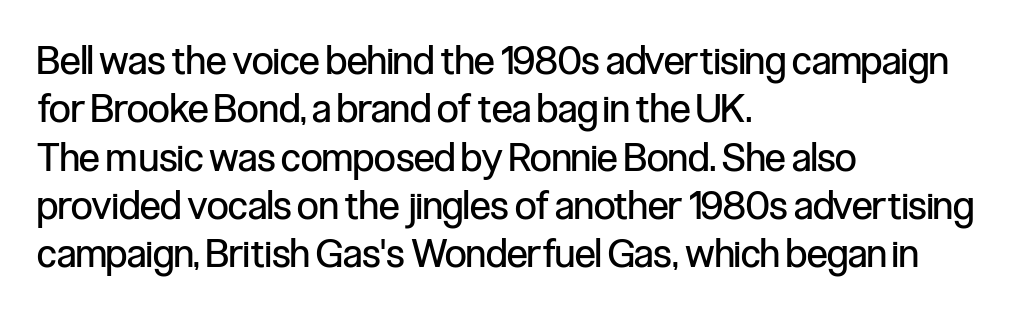
Q: Is the text bold? A: No.
Q: Is the text italic (slanted)? A: No, it is upright.
Q: Is the typeface a serif or a sans-serif typeface? A: Sans-serif.
Q: Is the text underlined? A: No.
Q: How is the paragraph aligned? A: Left-aligned.
Q: Is the spacing between letters normal or unusually wide? A: Normal.
Q: Width (condensed, normal, or wide)? A: Condensed.
Q: Stroke contrast? A: Low.
Q: x-height? A: Medium.
Q: Monospaced? A: No.
